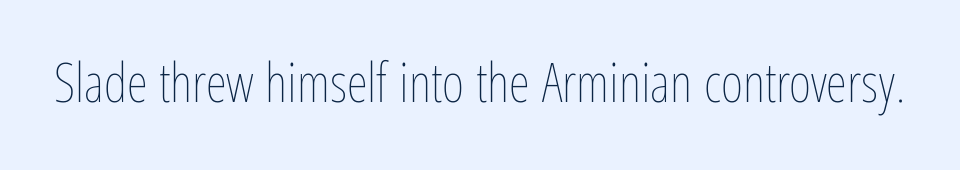
Q: Is the text bold? A: No.
Q: Is the text italic (slanted)? A: No, it is upright.
Q: Is the text underlined? A: No.
Q: Is the spacing between letters normal or unusually wide? A: Normal.
Q: Width (condensed, normal, or wide)? A: Condensed.
Q: Stroke contrast? A: Low.
Q: x-height? A: Medium.
Q: Monospaced? A: No.
